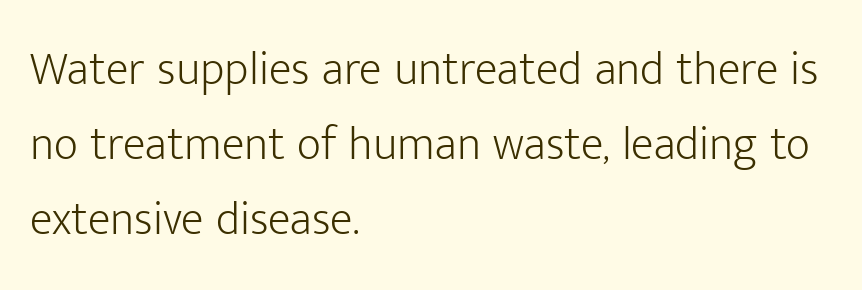
Q: Is the text bold? A: No.
Q: Is the text italic (slanted)? A: No, it is upright.
Q: Is the typeface a serif or a sans-serif typeface? A: Sans-serif.
Q: Is the text underlined? A: No.
Q: How is the paragraph aligned? A: Left-aligned.
Q: Is the spacing between letters normal or unusually wide? A: Normal.
Q: Is the spacing between lines tight, normal or loose? A: Normal.
Q: Width (condensed, normal, or wide)? A: Normal.
Q: Stroke contrast? A: Low.
Q: x-height? A: Medium.
Q: Monospaced? A: No.
